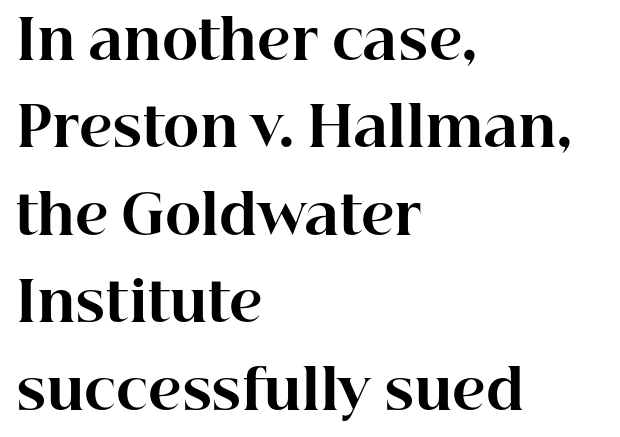
Q: Is the text bold? A: Yes.
Q: Is the text italic (slanted)? A: No, it is upright.
Q: Is the typeface a serif or a sans-serif typeface? A: Serif.
Q: Is the text underlined? A: No.
Q: How is the paragraph aligned? A: Left-aligned.
Q: Is the spacing between letters normal or unusually wide? A: Normal.
Q: Is the spacing between lines tight, normal or loose? A: Normal.
Q: Width (condensed, normal, or wide)? A: Normal.
Q: Stroke contrast? A: High.
Q: x-height? A: Medium.
Q: Monospaced? A: No.
